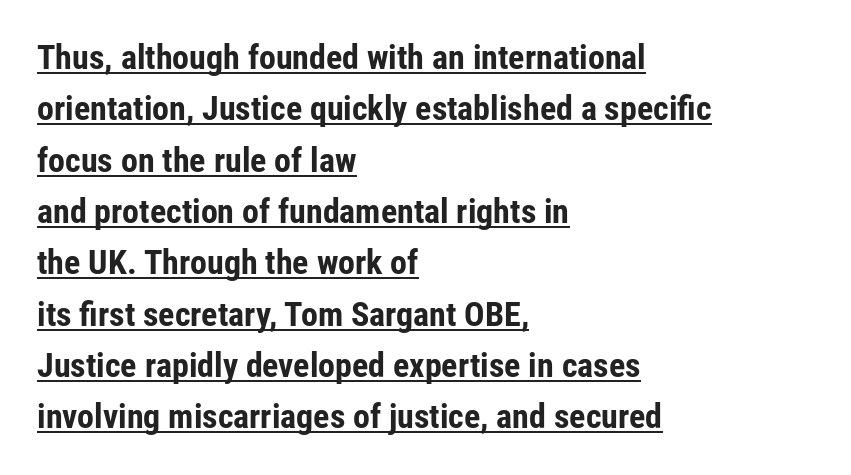
The image shows 34 px bold, condensed sans-serif type, upright; set left-aligned, normal line spacing (1.51x), normal letter spacing, underlined; low stroke contrast and a medium x-height.
